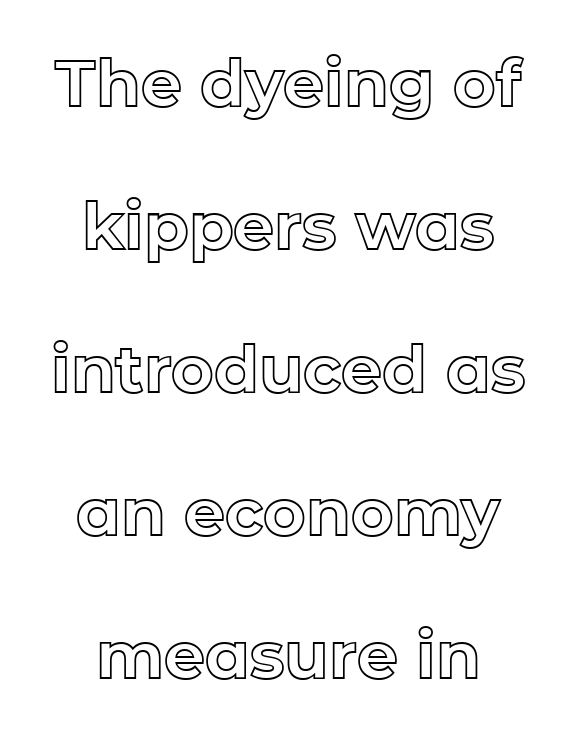
The image shows 65 px text type, upright; set centered, loose line spacing (2.2x), normal letter spacing, not underlined; a medium x-height.
